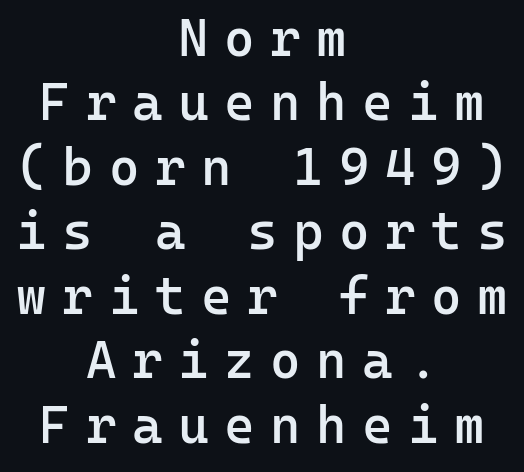
Ordinary non-slanted type is in use. The passage shown is typed in a monospace face where columns stay perfectly aligned. Does the copy run flush right? No — it is centered line by line. Look at the stroke-to-counter ratio: somewhat heavy, a semibold. Unmarked baselines from the first word to the last. The designer went with a sans here, leaving each stem footless.
